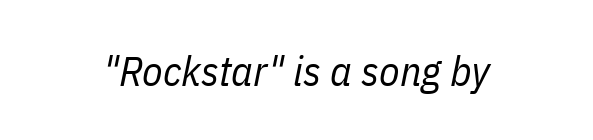
Q: Is the text bold? A: No.
Q: Is the text italic (slanted)? A: Yes, it leans right by about 11 degrees.
Q: Is the text underlined? A: No.
Q: Is the spacing between letters normal or unusually wide? A: Normal.
Q: Width (condensed, normal, or wide)? A: Condensed.
Q: Stroke contrast? A: Low.
Q: x-height? A: Medium.
Q: Monospaced? A: No.
